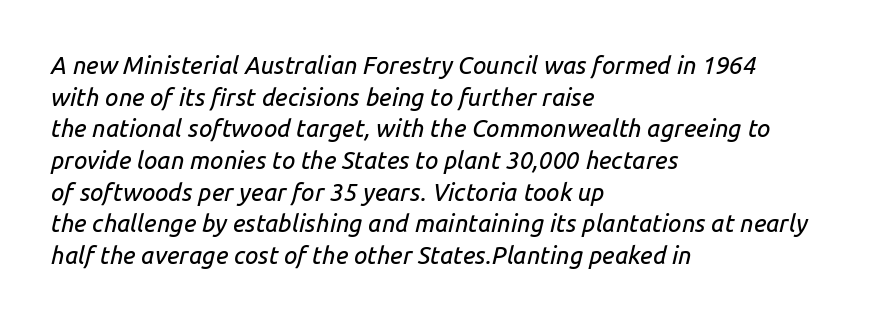
The image shows 24 px text type, italic (leaning right); set left-aligned, normal line spacing (1.32x), normal letter spacing, not underlined.
